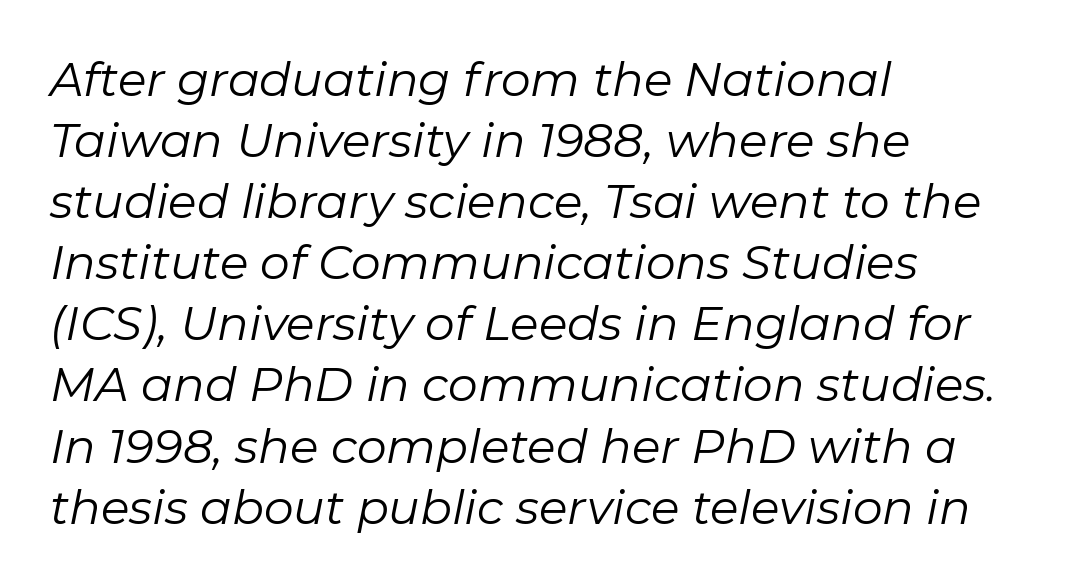
Is the stroke heavy? The answer is a plain regular-or-lighter. The compositor pushed each line to the left boundary. The foot of each line stays bare and open. Note the varied advance widths — an 'i' is clearly narrower than an 'm'. Rows of type keep a routine distance in the vertical direction.
